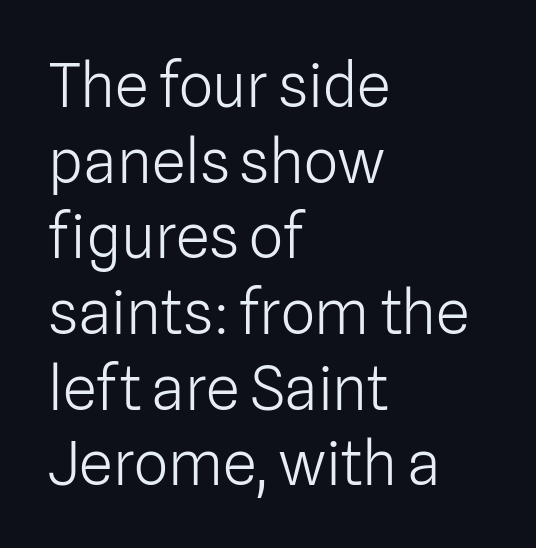
Q: Is the text bold? A: No.
Q: Is the text italic (slanted)? A: No, it is upright.
Q: Is the typeface a serif or a sans-serif typeface? A: Sans-serif.
Q: Is the text underlined? A: No.
Q: How is the paragraph aligned? A: Left-aligned.
Q: Is the spacing between letters normal or unusually wide? A: Normal.
Q: Width (condensed, normal, or wide)? A: Normal.
Q: Stroke contrast? A: Low.
Q: x-height? A: Medium.
Q: Monospaced? A: No.
